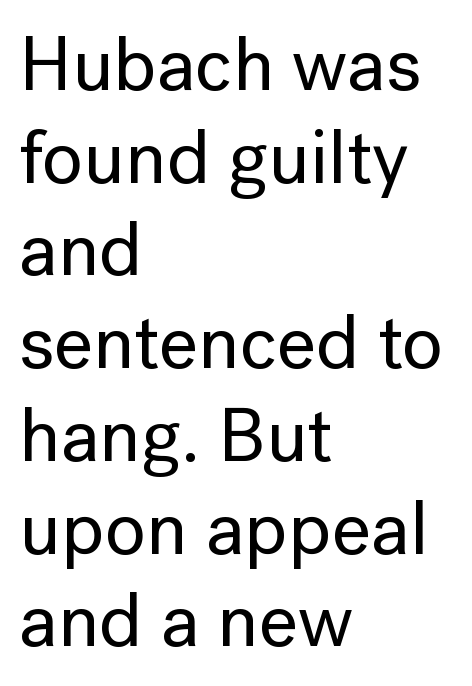
Q: Is the text italic (slanted)? A: No, it is upright.
Q: Is the typeface a serif or a sans-serif typeface? A: Sans-serif.
Q: Is the text underlined? A: No.
Q: How is the paragraph aligned? A: Left-aligned.
Q: Is the spacing between letters normal or unusually wide? A: Normal.
Q: Width (condensed, normal, or wide)? A: Normal.
Q: Stroke contrast? A: Low.
Q: x-height? A: Medium.
Q: Monospaced? A: No.
